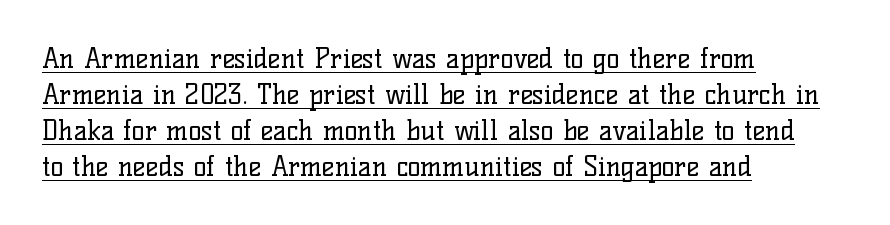
{"italic": "no", "bold": "no", "underline": "yes", "align": "left", "line_spacing": "normal", "line_spacing_ratio": 1.33, "letter_spacing": "normal", "letter_spacing_em": 0.0, "glyph_px": 27}
